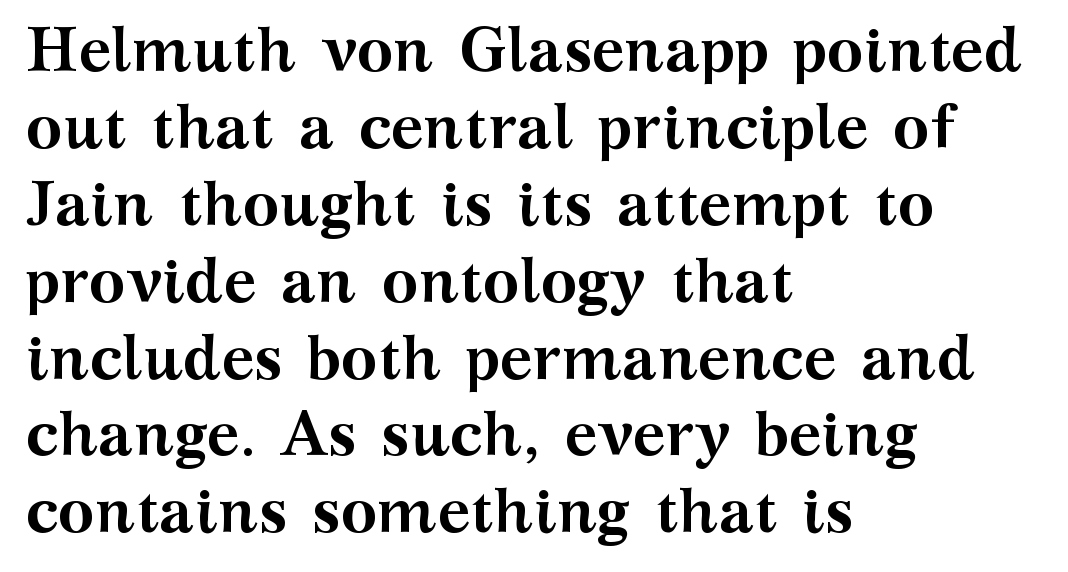
The image shows 62 px semibold, wide serif type, upright; set left-aligned, line spacing 1.24x, normal letter spacing, not underlined; medium stroke contrast and a medium x-height.
